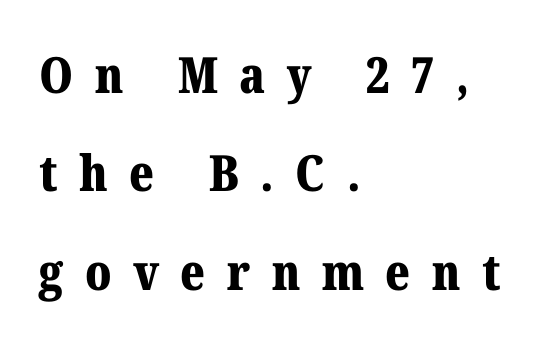
The image shows 50 px bold serif type, upright; set left-aligned, loose line spacing (1.97x), unusually wide letter spacing (+0.43 em), not underlined; medium stroke contrast and a medium x-height.
